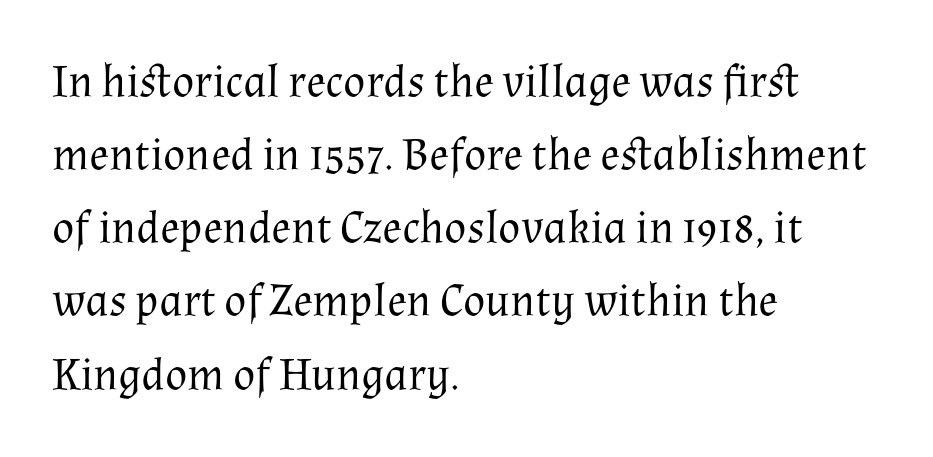
These glyphs show unthickened strokes, regular width or finer. Examine the stroke ends and you'll spot serifs. Reading down the column, the eye jumps a familiar distance to each next line. The passage shown is not underscored anywhere. Do the letters lean? They stand straight.
